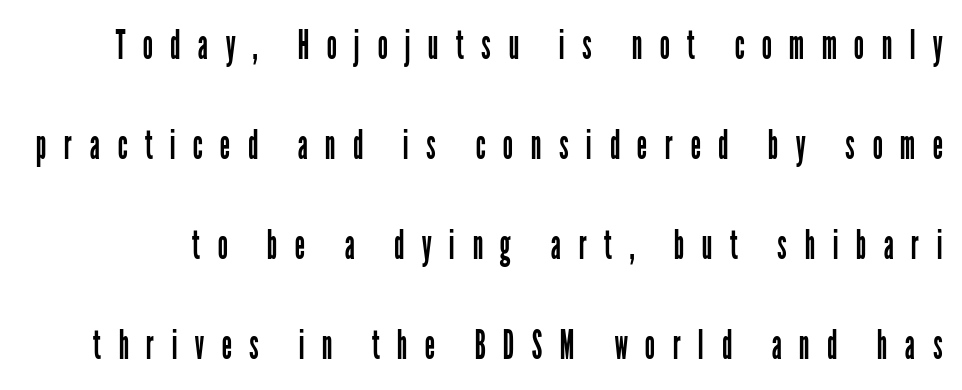
Q: Is the text bold? A: No.
Q: Is the text italic (slanted)? A: No, it is upright.
Q: Is the typeface a serif or a sans-serif typeface? A: Sans-serif.
Q: Is the text underlined? A: No.
Q: Is the spacing between letters normal or unusually wide? A: Unusually wide.
Q: Is the spacing between lines tight, normal or loose? A: Loose.
Q: Width (condensed, normal, or wide)? A: Condensed.
Q: Stroke contrast? A: Low.
Q: x-height? A: Medium.
Q: Monospaced? A: No.
